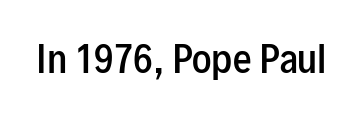
The image shows 37 px semibold, condensed sans-serif type, upright; set normal letter spacing, not underlined; low stroke contrast and a medium x-height.
